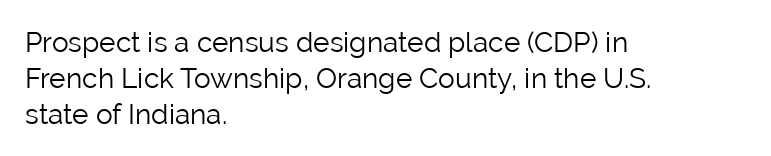
{"serif": "no", "italic": "no", "bold": "no", "weight": "light", "width": "normal", "stroke_contrast": "low", "x_height": "medium", "monospaced": "no", "underline": "no", "align": "left", "line_spacing": "normal", "line_spacing_ratio": 1.28, "letter_spacing": "normal", "letter_spacing_em": 0.0, "glyph_px": 28}
